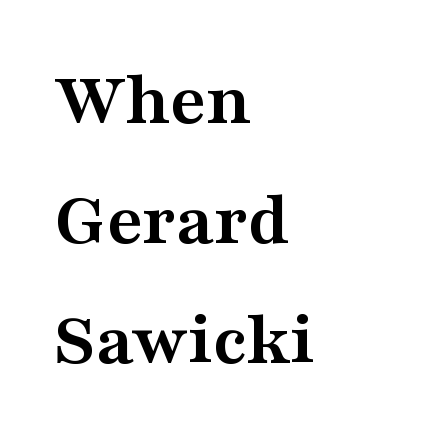
Each word holds together tightly as a unit, with standard inter-letter gaps. The letters stand straight up with perfectly vertical stems. Caption: multi-line text, flush left, ragged right. Horizontal bands of white between lines are of average thickness.
